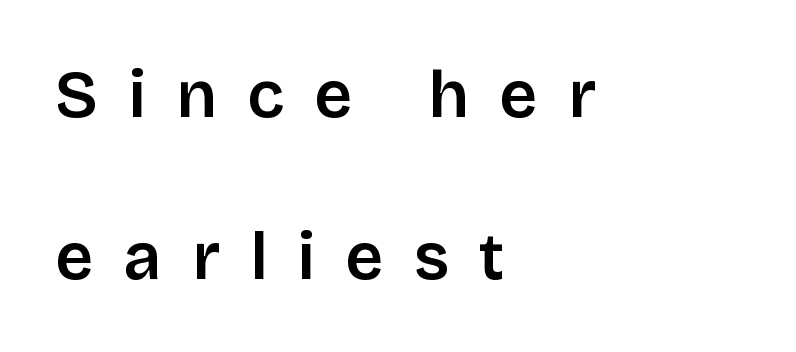
Summary of vertical rhythm: relaxed, with wide interline spacing. The passage shown is typed in a proportional face where columns would drift. Inter-character spacing is expanded well beyond the font's built-in metrics. Classification — sans serif.
